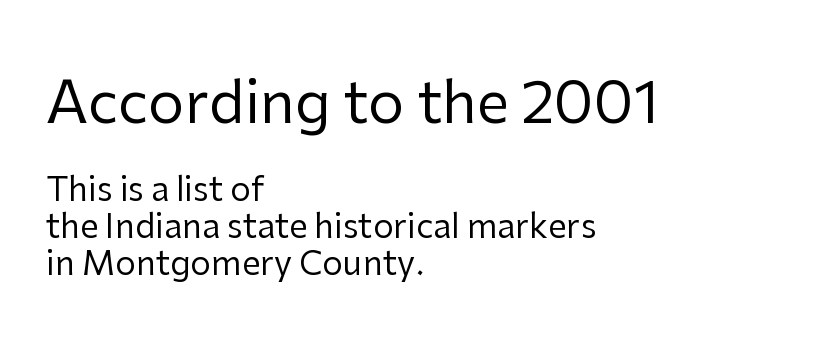
{"serif": "no", "italic": "no", "bold": "no", "weight": "regular", "width": "normal", "stroke_contrast": "low", "x_height": "medium", "monospaced": "no", "underline": "no", "align": "left", "line_spacing": "tight", "line_spacing_ratio": 1.12, "letter_spacing": "normal", "letter_spacing_em": 0.0, "larger_block": "first", "size_ratio": 1.76, "glyph_px": 58}
